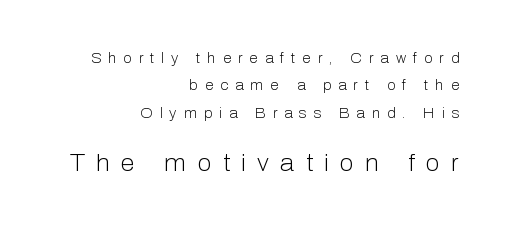
{"italic": "no", "bold": "no", "underline": "no", "align": "right", "line_spacing": "loose", "line_spacing_ratio": 1.95, "letter_spacing": "wide", "letter_spacing_em": 0.49, "larger_block": "second", "size_ratio": 1.64, "glyph_px": 23}
